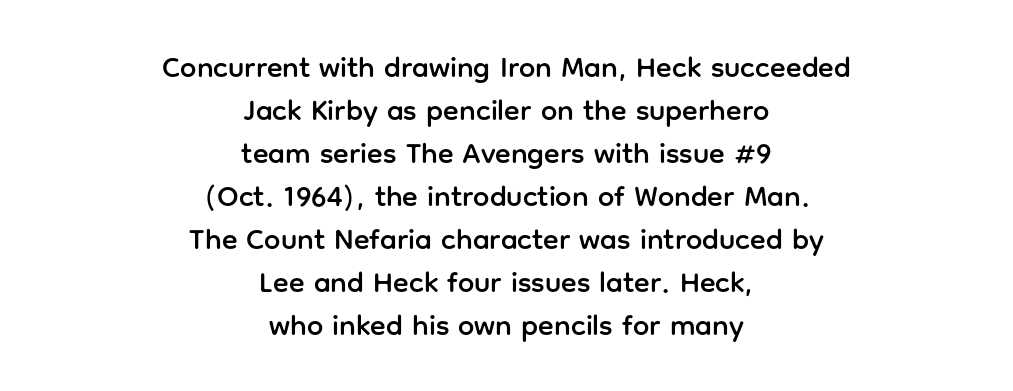
{"serif": "no", "italic": "no", "width": "normal", "stroke_contrast": "low", "x_height": "medium", "monospaced": "no", "underline": "no", "align": "center", "line_spacing": "normal", "line_spacing_ratio": 1.48, "letter_spacing": "normal", "letter_spacing_em": 0.0, "glyph_px": 29}
